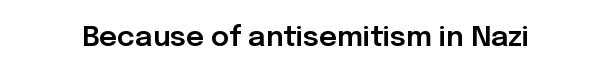
Tracking here is standard; glyphs follow each other at the usual distance. You can tell it's not italic because the verticals are truly vertical. Typographically, this falls in the sans-serif category. The letters advance in unequal steps, a hallmark of proportional type. No word sits above an underline.
